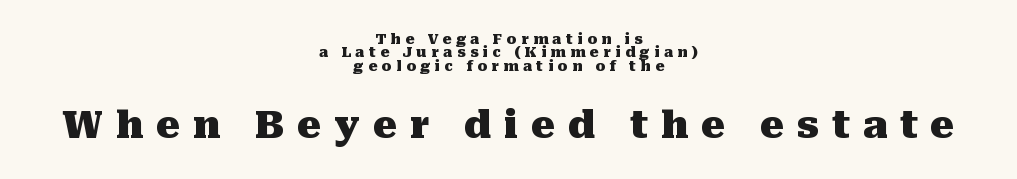
The image shows 38 px heavy serif type, upright; set centered, tight line spacing (0.96x), unusually wide letter spacing (+0.33 em), not underlined; the second (bottom) block is 2.71x larger; medium stroke contrast and a medium x-height.
